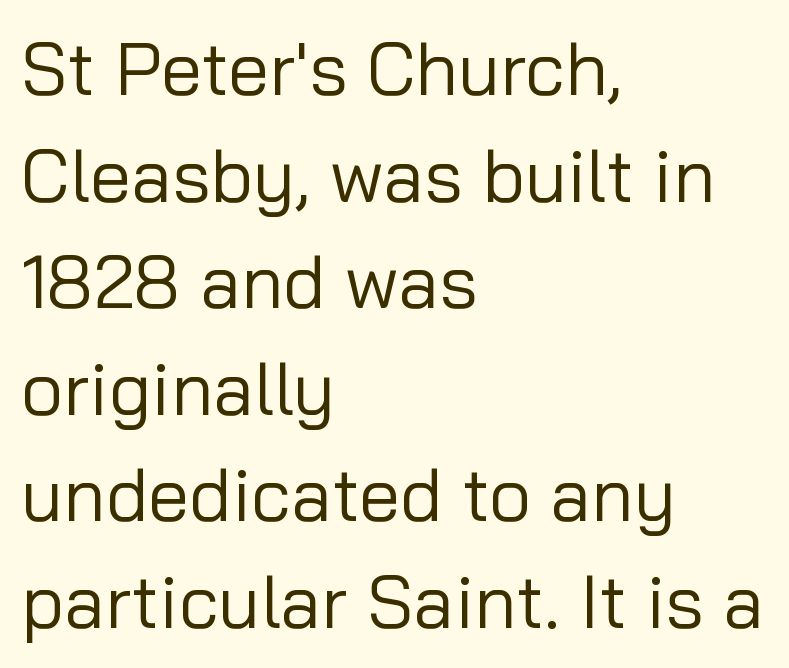
Q: Is the text bold? A: No.
Q: Is the text italic (slanted)? A: No, it is upright.
Q: Is the typeface a serif or a sans-serif typeface? A: Sans-serif.
Q: Is the text underlined? A: No.
Q: How is the paragraph aligned? A: Left-aligned.
Q: Is the spacing between letters normal or unusually wide? A: Normal.
Q: Is the spacing between lines tight, normal or loose? A: Normal.
Q: Width (condensed, normal, or wide)? A: Normal.
Q: Stroke contrast? A: Low.
Q: x-height? A: Medium.
Q: Monospaced? A: No.
